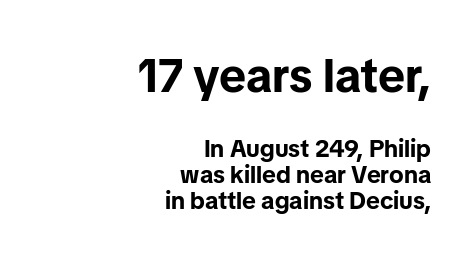
Q: Is the text bold? A: Yes.
Q: Is the text italic (slanted)? A: No, it is upright.
Q: Is the typeface a serif or a sans-serif typeface? A: Sans-serif.
Q: Is the text underlined? A: No.
Q: How is the paragraph aligned? A: Right-aligned.
Q: Is the spacing between letters normal or unusually wide? A: Normal.
Q: Is the spacing between lines tight, normal or loose? A: Tight.
Q: Which block of text is set in a larger size, the first (top) or the second (bottom)? A: The first (top) one.
Q: Width (condensed, normal, or wide)? A: Normal.
Q: Stroke contrast? A: Low.
Q: x-height? A: Medium.
Q: Monospaced? A: No.
